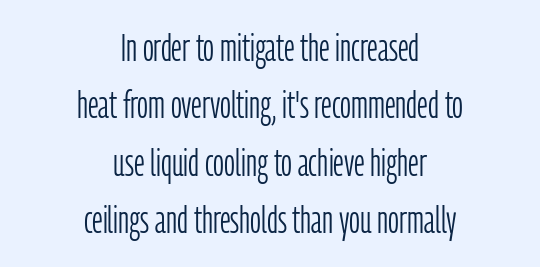
{"serif": "no", "italic": "no", "bold": "no", "weight": "light", "width": "condensed", "stroke_contrast": "low", "x_height": "medium", "monospaced": "no", "underline": "no", "align": "center", "line_spacing": "normal", "line_spacing_ratio": 1.51, "letter_spacing": "normal", "letter_spacing_em": 0.0, "glyph_px": 38}
